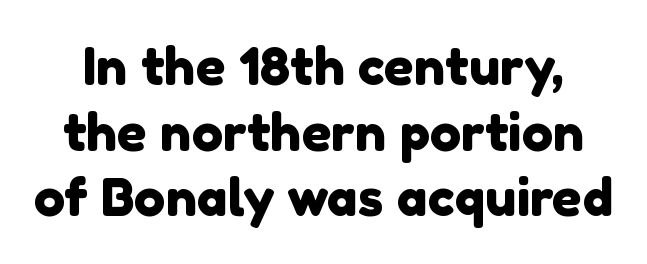
The image shows 52 px sans-serif type; set normal line spacing (1.26x), normal letter spacing, not underlined; a medium x-height.
